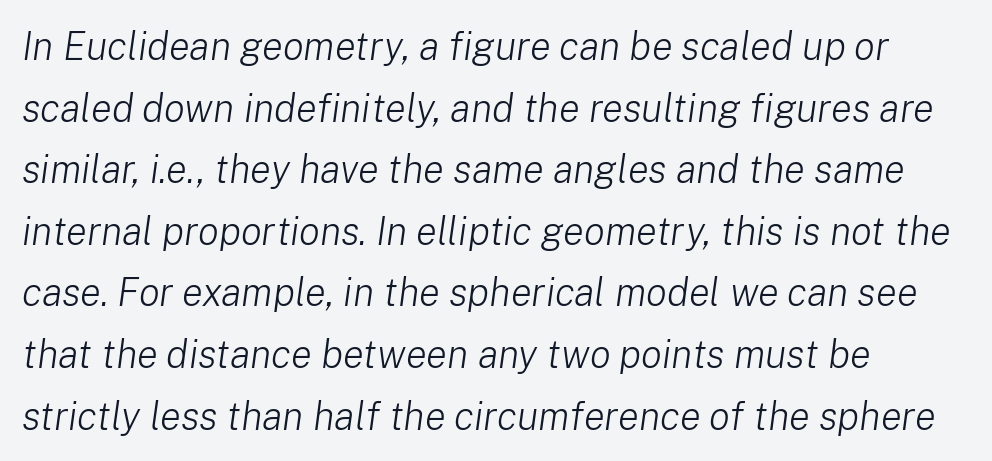
{"italic": "yes", "lean": "right", "slant_degrees": 8, "bold": "no", "weight": "light", "width": "normal", "stroke_contrast": "low", "x_height": "medium", "monospaced": "no", "underline": "no", "align": "left", "line_spacing": "normal", "line_spacing_ratio": 1.58, "letter_spacing": "normal", "letter_spacing_em": 0.0, "glyph_px": 39}
